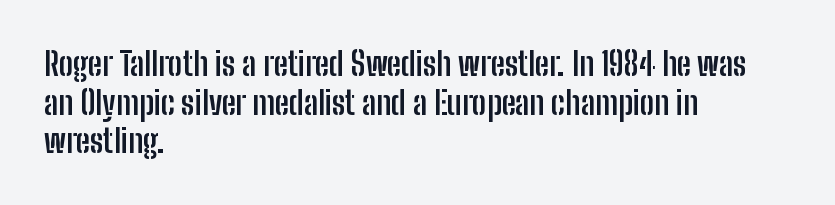
The image shows 32 px semibold, condensed sans-serif type, upright; set left-aligned, line spacing 1.21x, normal letter spacing, not underlined; low stroke contrast and a medium x-height.
